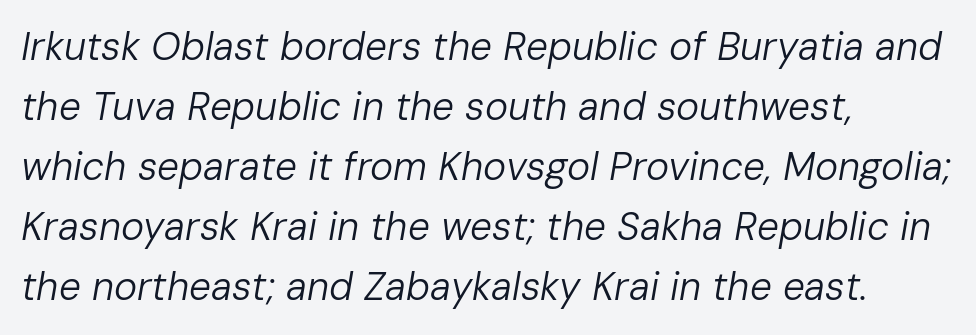
Q: Is the text bold? A: No.
Q: Is the text italic (slanted)? A: Yes, it leans right by about 10 degrees.
Q: Is the text underlined? A: No.
Q: How is the paragraph aligned? A: Left-aligned.
Q: Is the spacing between letters normal or unusually wide? A: Normal.
Q: Is the spacing between lines tight, normal or loose? A: Normal.
Q: Width (condensed, normal, or wide)? A: Normal.
Q: Stroke contrast? A: Low.
Q: x-height? A: Medium.
Q: Monospaced? A: No.
